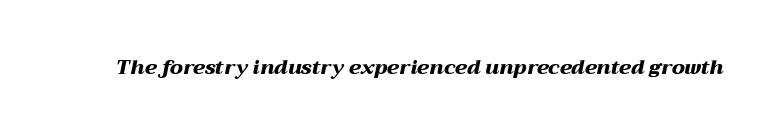
{"italic": "yes", "lean": "right", "slant_degrees": 12, "bold": "yes", "underline": "no", "letter_spacing": "normal", "letter_spacing_em": 0.0, "glyph_px": 20}
